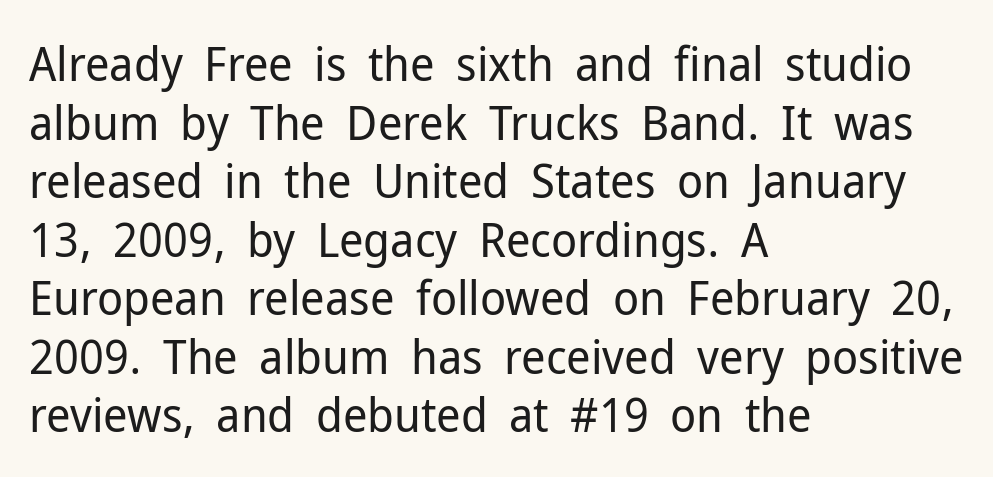
Q: Is the text bold? A: No.
Q: Is the text italic (slanted)? A: No, it is upright.
Q: Is the typeface a serif or a sans-serif typeface? A: Sans-serif.
Q: Is the text underlined? A: No.
Q: How is the paragraph aligned? A: Left-aligned.
Q: Is the spacing between letters normal or unusually wide? A: Normal.
Q: Width (condensed, normal, or wide)? A: Normal.
Q: Stroke contrast? A: Low.
Q: x-height? A: Medium.
Q: Monospaced? A: No.
